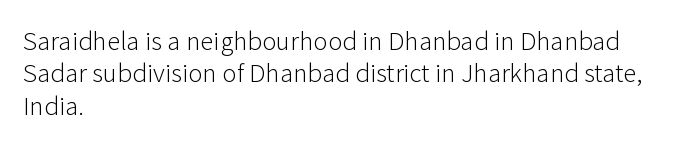
The image shows 27 px text type, upright; set left-aligned, line spacing 1.2x, normal letter spacing, not underlined.
